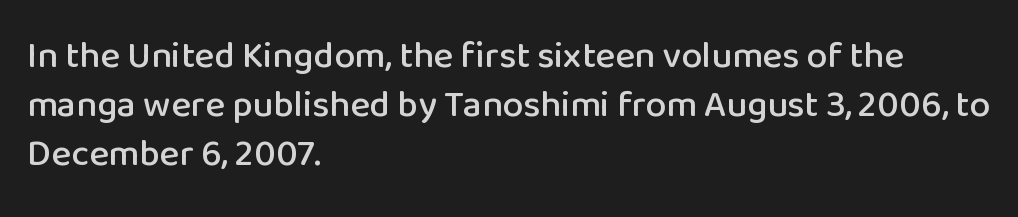
Q: Is the text italic (slanted)? A: No, it is upright.
Q: Is the typeface a serif or a sans-serif typeface? A: Sans-serif.
Q: Is the text underlined? A: No.
Q: How is the paragraph aligned? A: Left-aligned.
Q: Is the spacing between letters normal or unusually wide? A: Normal.
Q: Is the spacing between lines tight, normal or loose? A: Normal.
Q: Width (condensed, normal, or wide)? A: Normal.
Q: Stroke contrast? A: Low.
Q: x-height? A: Medium.
Q: Monospaced? A: No.
